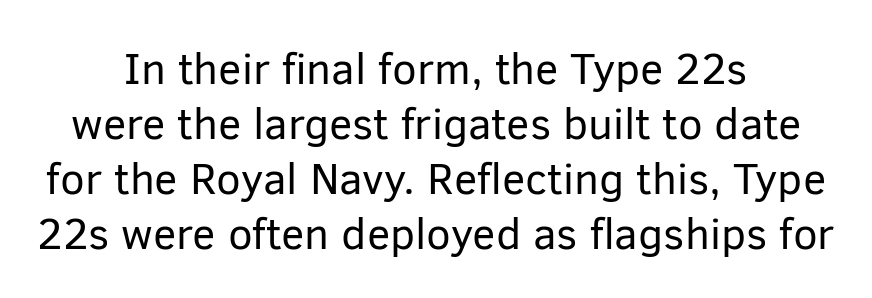
The rag falls on both sides of this text block equally. Words float on clear page, feet unadorned. Do the letters lean? They stand straight. The rendering uses a moderate line-height, typical for paragraphs.
